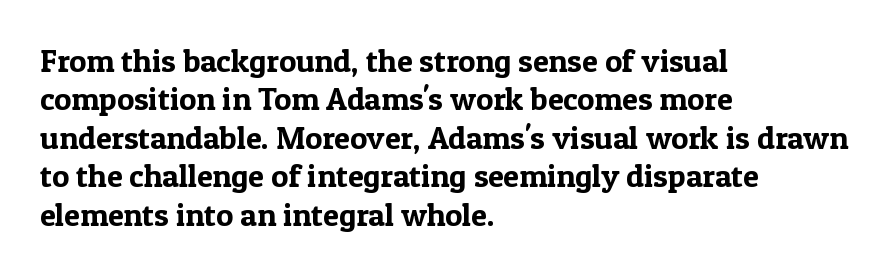
{"serif": "yes", "italic": "no", "width": "normal", "x_height": "medium", "monospaced": "no", "underline": "no", "align": "left", "line_spacing_ratio": 1.2, "letter_spacing": "normal", "letter_spacing_em": 0.0, "glyph_px": 32}
